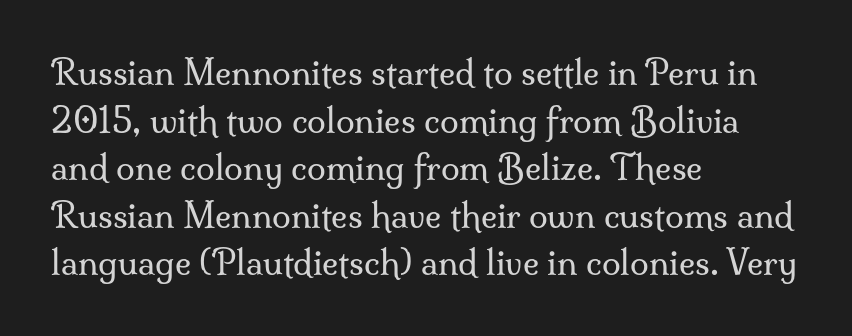
The image shows 34 px regular-weight serif type, upright; set left-aligned, normal line spacing (1.4x), normal letter spacing, not underlined; medium stroke contrast and a small x-height.
